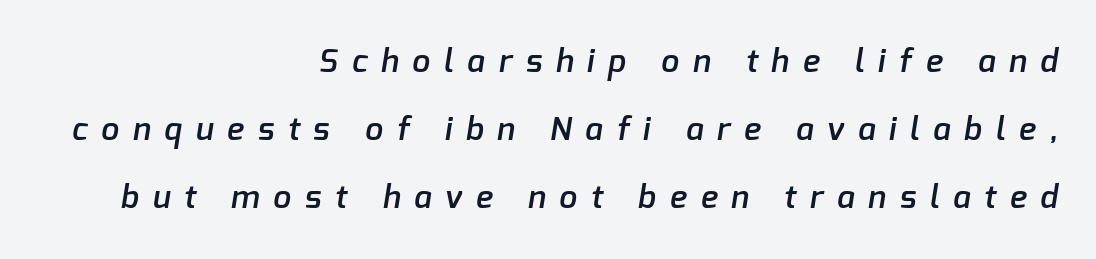
{"serif": "no", "bold": "semi", "weight": "semibold", "width": "normal", "stroke_contrast": "low", "x_height": "medium", "monospaced": "no", "underline": "no", "align": "right", "line_spacing": "loose", "line_spacing_ratio": 2.13, "letter_spacing": "wide", "letter_spacing_em": 0.43, "glyph_px": 32}
